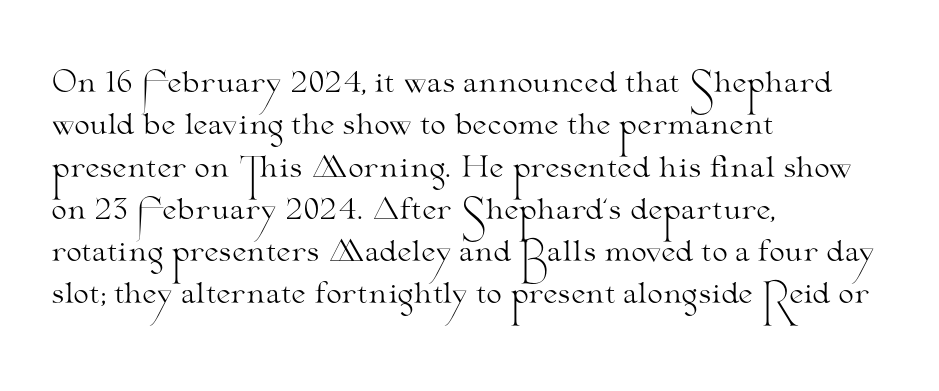
The image shows 28 px light, wide serif type, upright; set left-aligned, normal line spacing (1.51x), normal letter spacing, not underlined; medium stroke contrast and a small x-height.
